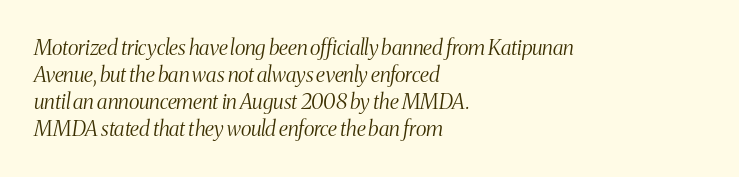
{"italic": "yes", "lean": "right", "slant_degrees": 8, "bold": "no", "underline": "no", "align": "left", "line_spacing": "normal", "line_spacing_ratio": 1.29, "letter_spacing": "normal", "letter_spacing_em": 0.0, "glyph_px": 21}
